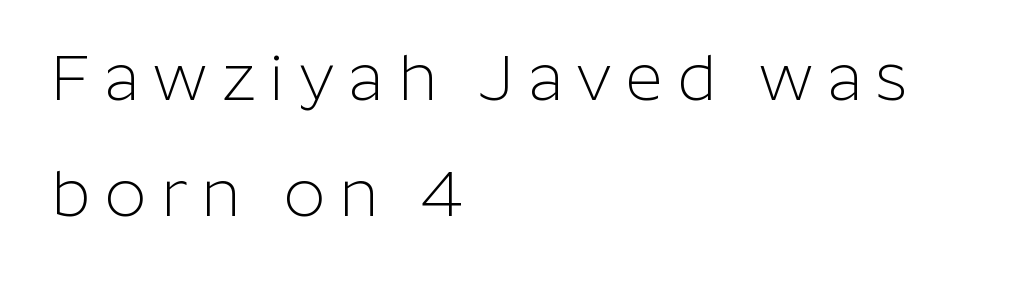
The image shows 65 px light sans-serif type, upright; set left-aligned, line spacing 1.79x, unusually wide letter spacing (+0.22 em), not underlined; low stroke contrast and a medium x-height.
